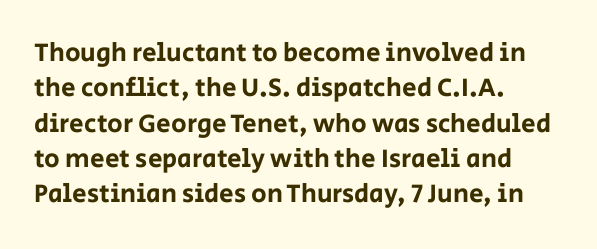
Q: Is the text italic (slanted)? A: No, it is upright.
Q: Is the text underlined? A: No.
Q: How is the paragraph aligned? A: Left-aligned.
Q: Is the spacing between letters normal or unusually wide? A: Normal.
Q: Is the spacing between lines tight, normal or loose? A: Normal.
